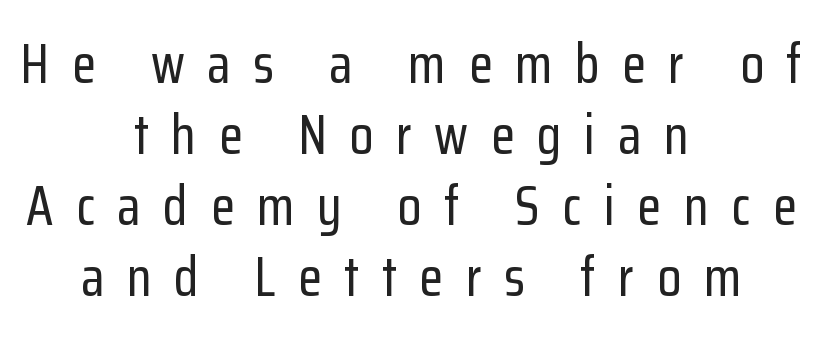
No italicization has been applied; the sample stays upright. A typesetter would call this heavily tracked-out type. The vertical gap from one line to the next is medium. Layout note: lines centered. Decoration check: the copy has no underline.
